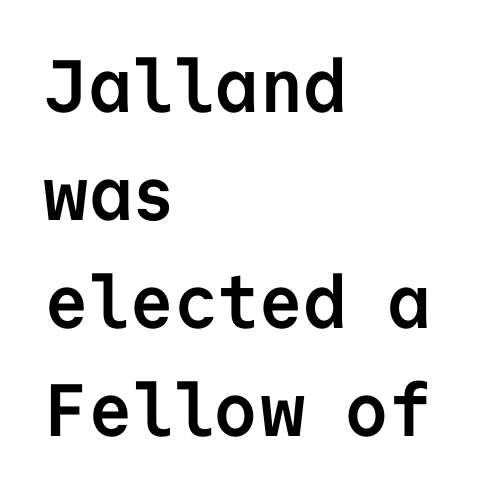
{"serif": "no", "italic": "no", "bold": "yes", "weight": "semibold", "width": "normal", "stroke_contrast": "low", "x_height": "medium", "monospaced": "yes", "underline": "no", "align": "left", "line_spacing": "normal", "line_spacing_ratio": 1.46, "letter_spacing": "normal", "letter_spacing_em": 0.0, "glyph_px": 74}
